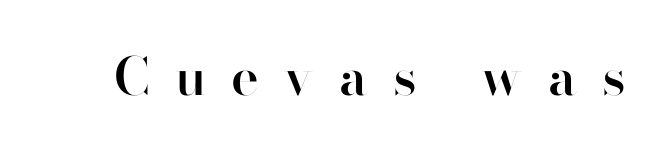
The letters stand upright; this is a roman face. Only glyphs here, with clear space below each row. Notice the strokes are somewhat thickened but not fully heavy: this is a semibold. Characters follow at a spacing far wider than the type designer built in. The text was rendered using a sans face with plain stroke endings.
